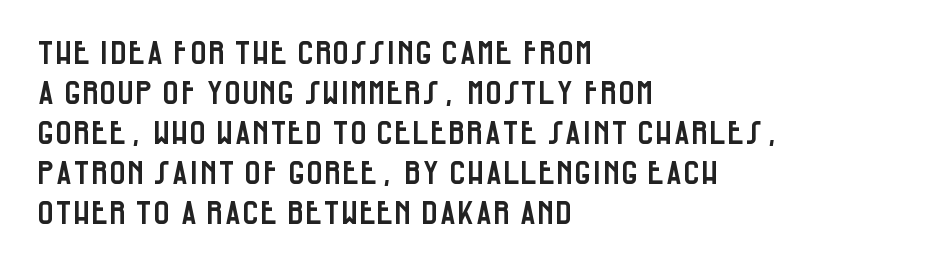
Compared with typical body copy, the letter spacing here is the same. The setting favours the left margin, as ordinary paragraphs usually do. Notice how descenders clear the ascenders below comfortably — that's standard leading. The lettering stays uniformly vertical, giving the passage a roman look. Has an underline been added? It has not. The glyphs in this specimen are sans serif.
